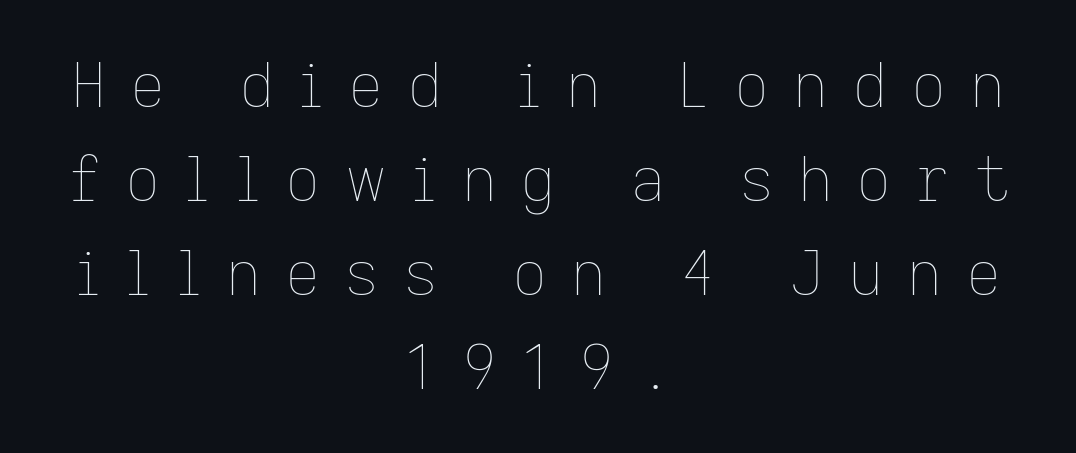
{"italic": "no", "bold": "no", "weight": "thin", "width": "normal", "stroke_contrast": "low", "x_height": "medium", "monospaced": "no", "underline": "no", "align": "center", "line_spacing": "normal", "line_spacing_ratio": 1.54, "letter_spacing": "wide", "letter_spacing_em": 0.39, "glyph_px": 61}
